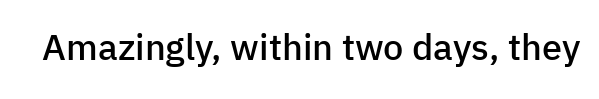
Decoration check: the copy has no underline. Posture: straight, roman, zero tilt. The passage shown is semibold, sitting just below true bold. Compared with typical body copy, the letter spacing here is the same. The face used here is proportionally spaced, like ordinary book or web type.
